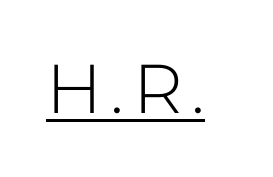
{"serif": "no", "italic": "no", "bold": "no", "weight": "light", "width": "normal", "stroke_contrast": "low", "x_height": "medium", "monospaced": "no", "underline": "yes", "glyph_px": 69}
